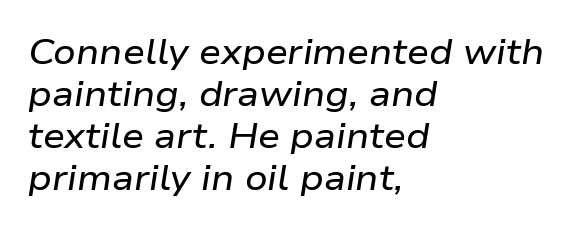
The image shows 35 px wide type, italic (leaning right); set left-aligned, line spacing 1.2x, normal letter spacing, not underlined; low stroke contrast and a medium x-height.
